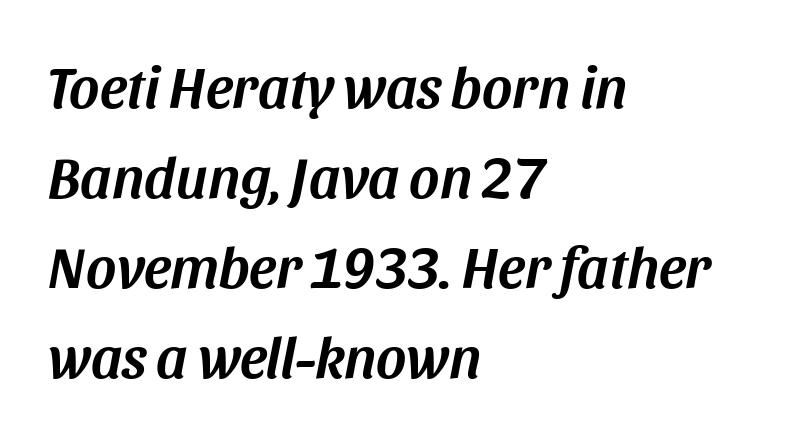
Q: Is the text italic (slanted)? A: Yes, it leans right by about 11 degrees.
Q: Is the text underlined? A: No.
Q: How is the paragraph aligned? A: Left-aligned.
Q: Is the spacing between letters normal or unusually wide? A: Normal.
Q: Is the spacing between lines tight, normal or loose? A: Normal.
Q: Width (condensed, normal, or wide)? A: Normal.
Q: Stroke contrast? A: Medium.
Q: x-height? A: Large.
Q: Monospaced? A: No.
